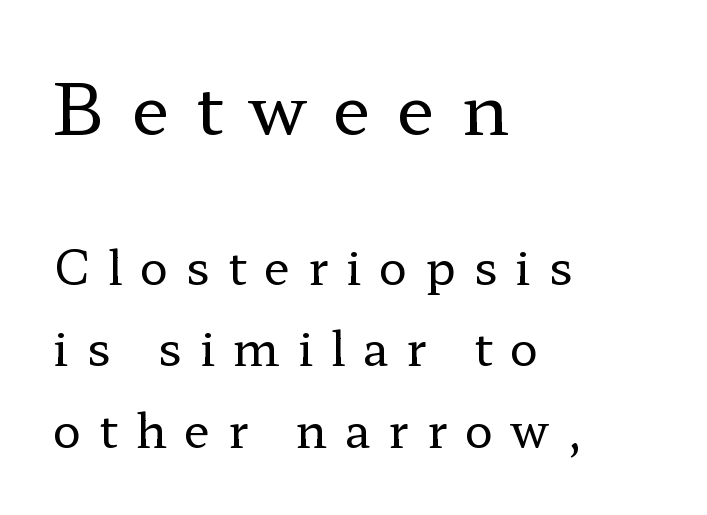
{"serif": "yes", "italic": "no", "bold": "no", "weight": "regular", "width": "wide", "stroke_contrast": "low", "x_height": "medium", "monospaced": "no", "underline": "no", "align": "left", "line_spacing_ratio": 1.73, "letter_spacing": "wide", "letter_spacing_em": 0.38, "larger_block": "first", "size_ratio": 1.49, "glyph_px": 70}
